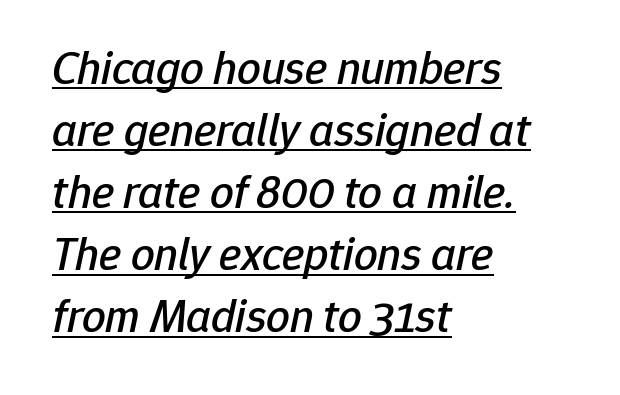
The image shows 47 px text type, italic (leaning right); set left-aligned, normal line spacing (1.32x), normal letter spacing, underlined; low stroke contrast and a medium x-height.
